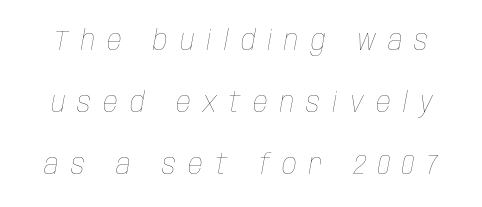
{"italic": "yes", "lean": "right", "slant_degrees": 10, "bold": "no", "weight": "thin", "width": "condensed", "stroke_contrast": "low", "x_height": "large", "monospaced": "no", "underline": "no", "line_spacing": "loose", "line_spacing_ratio": 2.13, "letter_spacing": "wide", "letter_spacing_em": 0.42, "glyph_px": 29}
